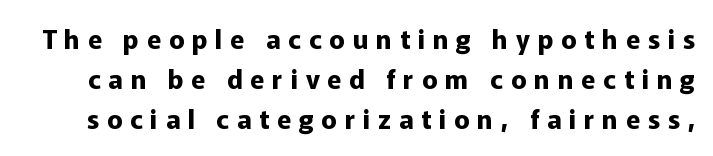
{"italic": "no", "bold": "yes", "underline": "no", "line_spacing": "normal", "line_spacing_ratio": 1.54, "letter_spacing": "wide", "letter_spacing_em": 0.3, "glyph_px": 26}
